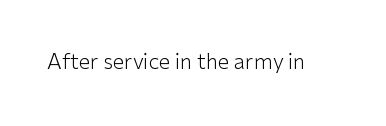
{"italic": "no", "bold": "no", "underline": "no", "letter_spacing": "normal", "letter_spacing_em": 0.0, "glyph_px": 21}
